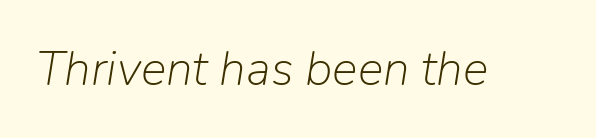
The image shows 48 px light type, italic (leaning right); set normal letter spacing, not underlined; low stroke contrast and a medium x-height.
